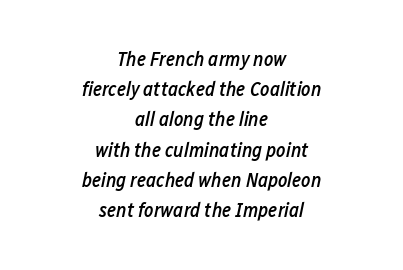
The image shows 20 px text type, italic (leaning right); set centered, normal line spacing (1.51x), normal letter spacing, not underlined.
